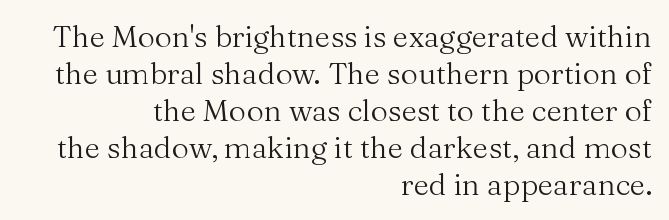
Q: Is the text bold? A: No.
Q: Is the text italic (slanted)? A: No, it is upright.
Q: Is the typeface a serif or a sans-serif typeface? A: Serif.
Q: Is the text underlined? A: No.
Q: How is the paragraph aligned? A: Right-aligned.
Q: Is the spacing between letters normal or unusually wide? A: Normal.
Q: Width (condensed, normal, or wide)? A: Normal.
Q: Stroke contrast? A: Medium.
Q: x-height? A: Medium.
Q: Monospaced? A: No.
